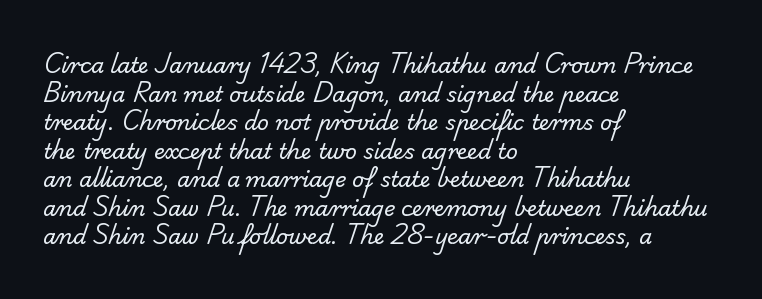
The designer left line spacing at the default. A typesetter would call this zero additional tracking. Nothing heavy about these letters — not bold at all. The passage is arranged the way most books set body copy — flush left.
